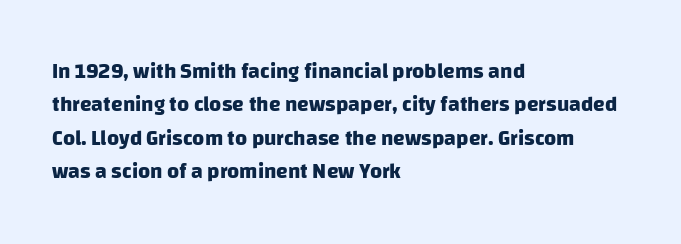
The image shows 21 px bold type; set left-aligned, normal line spacing (1.59x), normal letter spacing, not underlined.
